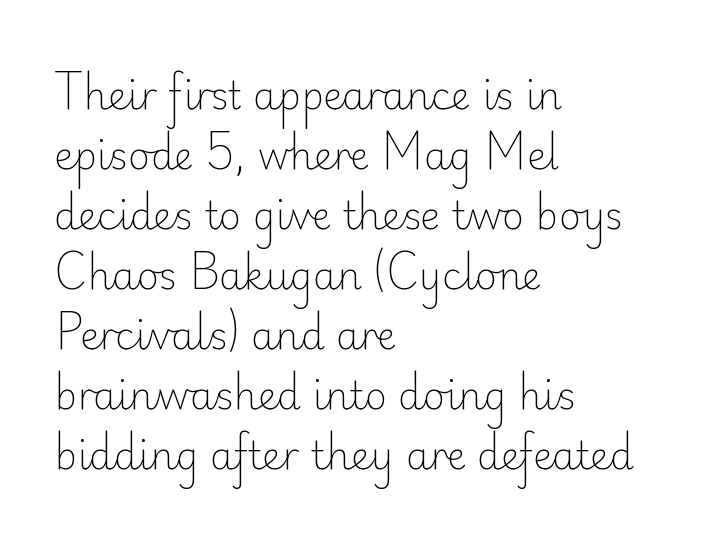
Q: Is the text bold? A: No.
Q: Is the text italic (slanted)? A: No, it is upright.
Q: Is the typeface a serif or a sans-serif typeface? A: Sans-serif.
Q: Is the text underlined? A: No.
Q: How is the paragraph aligned? A: Left-aligned.
Q: Is the spacing between letters normal or unusually wide? A: Normal.
Q: Is the spacing between lines tight, normal or loose? A: Normal.
Q: Width (condensed, normal, or wide)? A: Normal.
Q: Stroke contrast? A: Low.
Q: x-height? A: Small.
Q: Monospaced? A: No.
